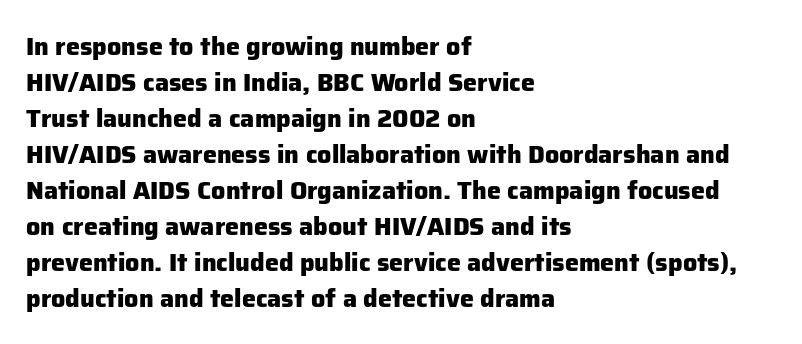
{"italic": "no", "bold": "yes", "underline": "no", "align": "left", "line_spacing": "normal", "line_spacing_ratio": 1.44, "letter_spacing": "normal", "letter_spacing_em": 0.0, "glyph_px": 25}
